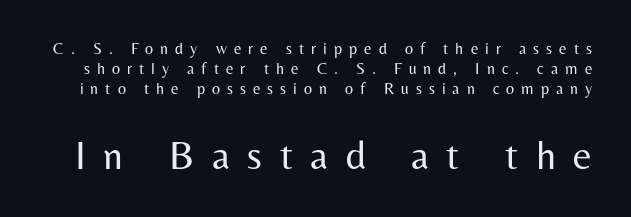
{"serif": "no", "italic": "no", "bold": "no", "weight": "regular", "width": "normal", "stroke_contrast": "medium", "x_height": "medium", "monospaced": "no", "underline": "no", "line_spacing_ratio": 1.24, "letter_spacing": "wide", "letter_spacing_em": 0.44, "larger_block": "second", "size_ratio": 2.5, "glyph_px": 40}
